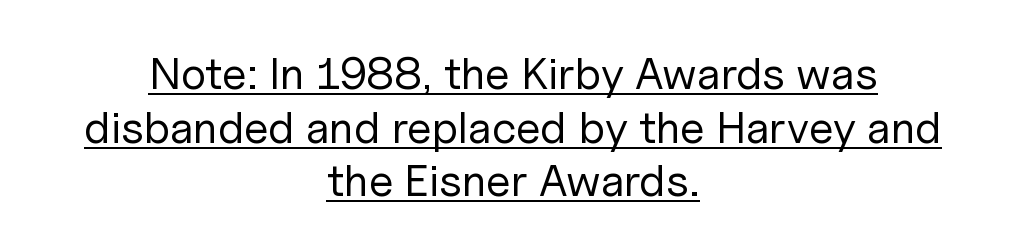
The image shows 45 px regular-weight sans-serif type, upright; set centered, line spacing 1.19x, normal letter spacing, underlined; low stroke contrast and a medium x-height.
